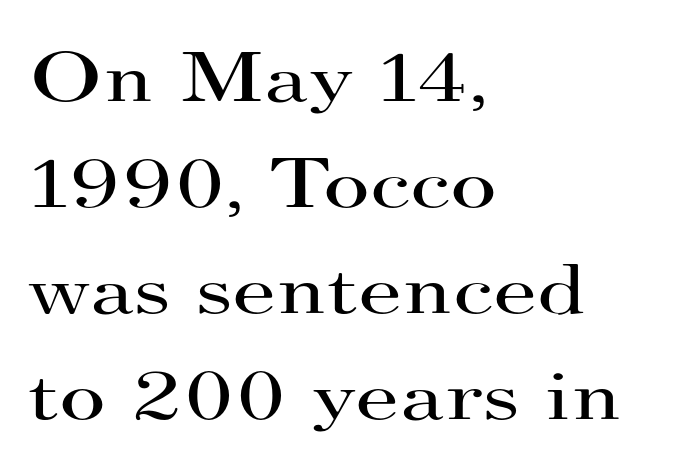
Q: Is the text bold? A: No.
Q: Is the text italic (slanted)? A: No, it is upright.
Q: Is the typeface a serif or a sans-serif typeface? A: Serif.
Q: Is the text underlined? A: No.
Q: How is the paragraph aligned? A: Left-aligned.
Q: Is the spacing between letters normal or unusually wide? A: Normal.
Q: Is the spacing between lines tight, normal or loose? A: Normal.
Q: Width (condensed, normal, or wide)? A: Wide.
Q: Stroke contrast? A: High.
Q: x-height? A: Small.
Q: Monospaced? A: No.
